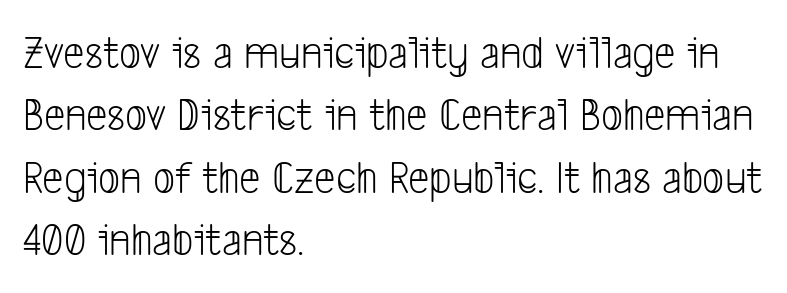
{"serif": "no", "bold": "no", "weight": "light", "width": "condensed", "stroke_contrast": "low", "x_height": "medium", "monospaced": "no", "underline": "no", "align": "left", "line_spacing": "normal", "line_spacing_ratio": 1.3, "letter_spacing": "normal", "letter_spacing_em": 0.0, "glyph_px": 48}
